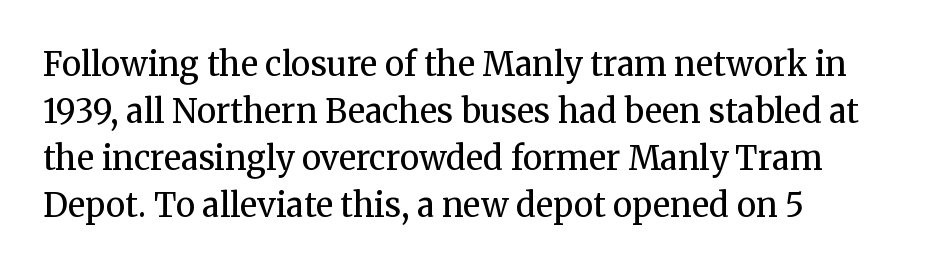
Horizontally, the lines are justified to the leading edge only. Note: serifs present on the glyphs. The face looks like a standard text weight, possibly lighter. Check the space under the baseline: it is left empty. The passage shown has conventional tracking throughout. Each letter keeps its own natural width here, so spacing adapts to shape.
